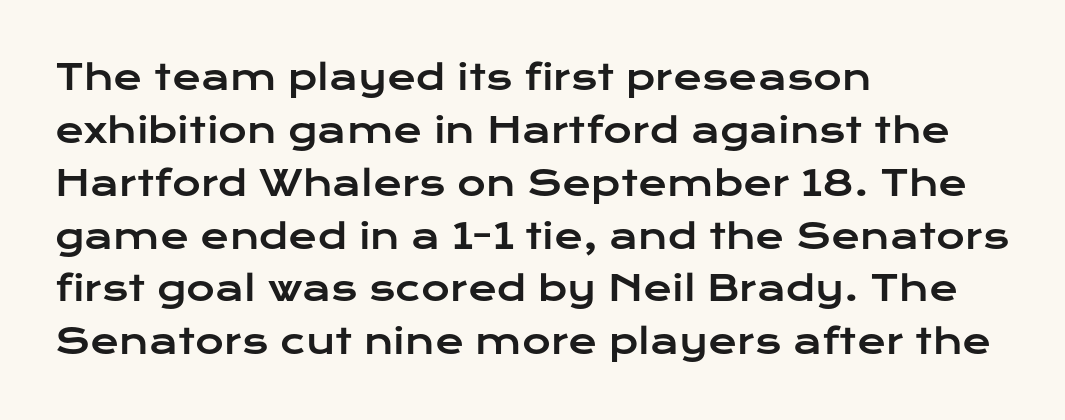
Q: Is the text italic (slanted)? A: No, it is upright.
Q: Is the typeface a serif or a sans-serif typeface? A: Sans-serif.
Q: Is the text underlined? A: No.
Q: How is the paragraph aligned? A: Left-aligned.
Q: Is the spacing between letters normal or unusually wide? A: Normal.
Q: Is the spacing between lines tight, normal or loose? A: Normal.
Q: Width (condensed, normal, or wide)? A: Wide.
Q: Stroke contrast? A: Low.
Q: x-height? A: Medium.
Q: Monospaced? A: No.
